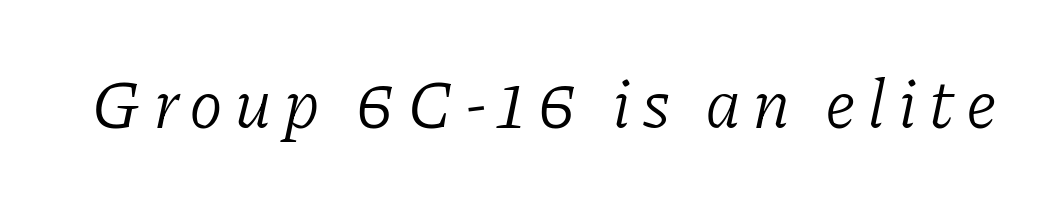
Designer's note — italics engaged. The letters look calm and open, with moderate or lighter stems. These lines are rendered in a variable-pitch font. Check where the strokes stop: tiny serifs finish them off.
